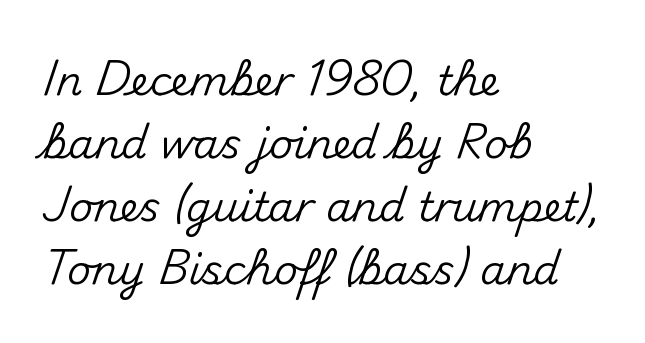
{"serif": "no", "width": "normal", "stroke_contrast": "medium", "x_height": "small", "monospaced": "no", "underline": "no", "align": "left", "line_spacing": "normal", "line_spacing_ratio": 1.54, "letter_spacing": "normal", "letter_spacing_em": 0.0, "glyph_px": 41}
